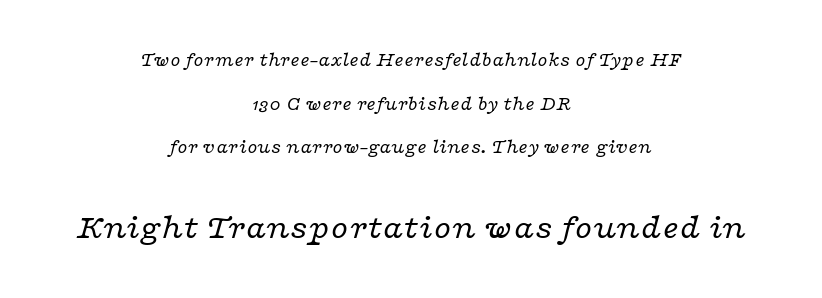
Q: Is the text bold? A: No.
Q: Is the text italic (slanted)? A: Yes, it leans right by about 16 degrees.
Q: Is the typeface a serif or a sans-serif typeface? A: Serif.
Q: Is the text underlined? A: No.
Q: How is the paragraph aligned? A: Centered.
Q: Is the spacing between letters normal or unusually wide? A: Normal.
Q: Is the spacing between lines tight, normal or loose? A: Loose.
Q: Which block of text is set in a larger size, the first (top) or the second (bottom)? A: The second (bottom) one.
Q: Width (condensed, normal, or wide)? A: Wide.
Q: Stroke contrast? A: Low.
Q: x-height? A: Medium.
Q: Monospaced? A: No.
